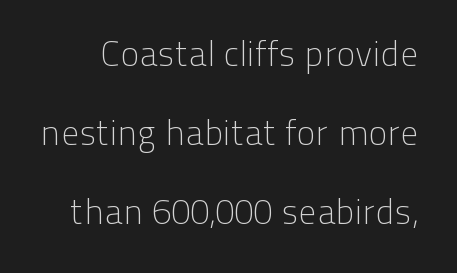
Q: Is the text bold? A: No.
Q: Is the text italic (slanted)? A: No, it is upright.
Q: Is the typeface a serif or a sans-serif typeface? A: Sans-serif.
Q: Is the text underlined? A: No.
Q: Is the spacing between letters normal or unusually wide? A: Normal.
Q: Is the spacing between lines tight, normal or loose? A: Loose.
Q: Width (condensed, normal, or wide)? A: Normal.
Q: Stroke contrast? A: Low.
Q: x-height? A: Medium.
Q: Monospaced? A: No.
